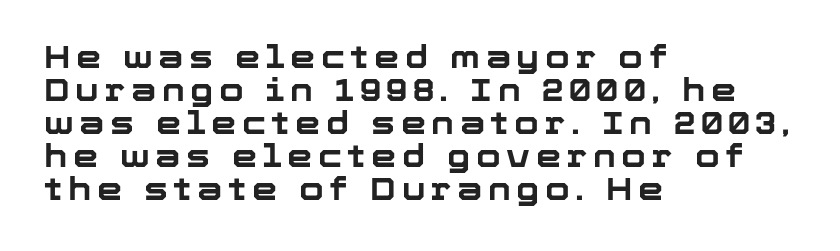
Q: Is the text bold? A: Yes.
Q: Is the text italic (slanted)? A: No, it is upright.
Q: Is the typeface a serif or a sans-serif typeface? A: Sans-serif.
Q: Is the text underlined? A: No.
Q: How is the paragraph aligned? A: Left-aligned.
Q: Is the spacing between lines tight, normal or loose? A: Tight.
Q: Width (condensed, normal, or wide)? A: Normal.
Q: Stroke contrast? A: Low.
Q: x-height? A: Medium.
Q: Monospaced? A: No.
